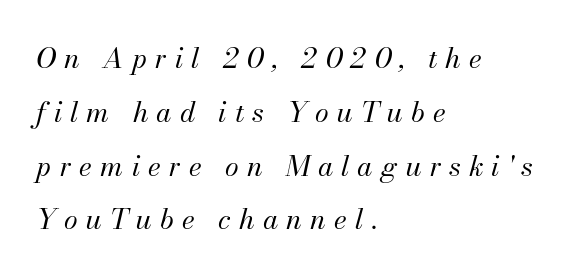
The image shows 28 px regular-weight type, italic (leaning right); set left-aligned, loose line spacing (1.92x), unusually wide letter spacing (+0.29 em), not underlined; medium stroke contrast and a small x-height.
